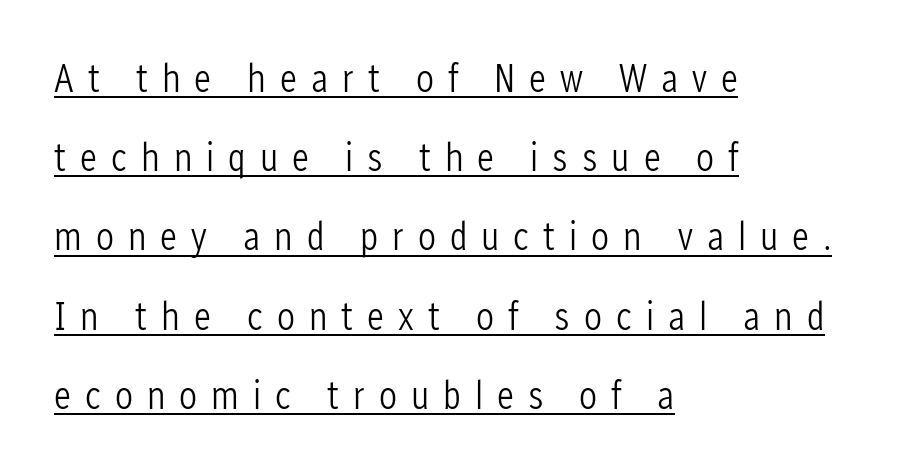
{"serif": "no", "italic": "no", "bold": "no", "weight": "light", "width": "condensed", "stroke_contrast": "low", "x_height": "medium", "monospaced": "no", "underline": "yes", "align": "left", "line_spacing": "loose", "line_spacing_ratio": 1.98, "letter_spacing": "wide", "letter_spacing_em": 0.35, "glyph_px": 40}
